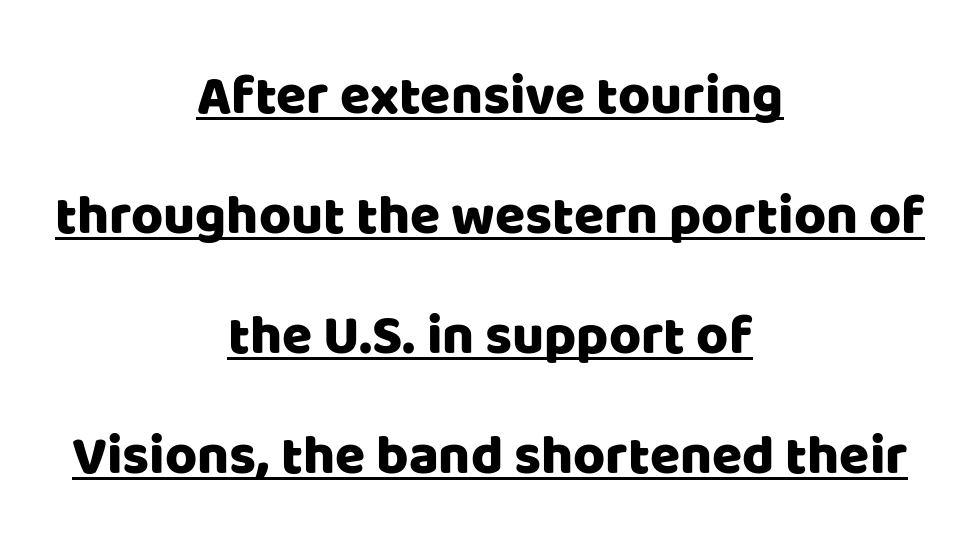
{"serif": "no", "italic": "no", "width": "normal", "stroke_contrast": "low", "x_height": "large", "monospaced": "no", "underline": "yes", "align": "center", "line_spacing": "loose", "line_spacing_ratio": 2.18, "letter_spacing": "normal", "letter_spacing_em": 0.0, "glyph_px": 55}
